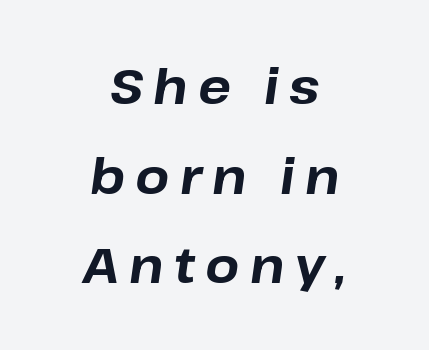
Here the designer chose a conventional face with non-uniform glyph widths. Notice how the passage keeps no hard edge, just a central spine. Strokes here are thick enough to call this a true bold. If you drew a line through each stem, it would be angled. The tracking reads as deliberately expanded to a designer's eye.
